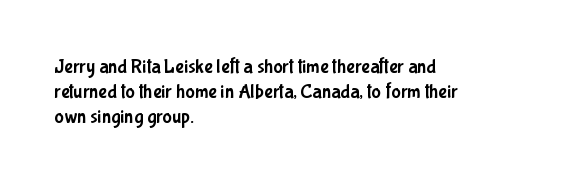
Q: Is the text italic (slanted)? A: No, it is upright.
Q: Is the text underlined? A: No.
Q: How is the paragraph aligned? A: Left-aligned.
Q: Is the spacing between letters normal or unusually wide? A: Normal.
Q: Is the spacing between lines tight, normal or loose? A: Normal.
